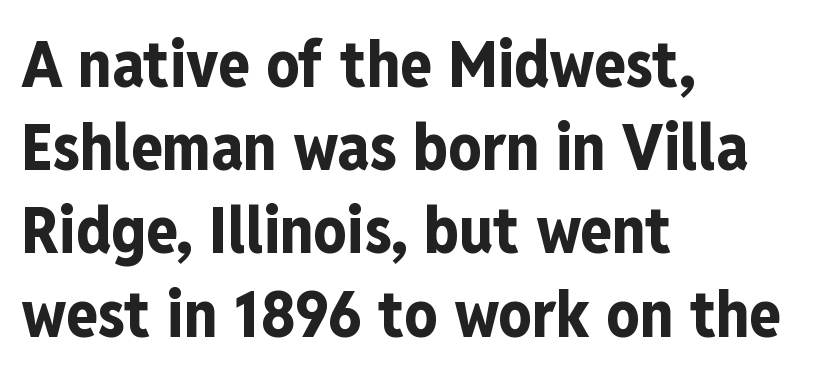
{"serif": "no", "italic": "no", "bold": "yes", "weight": "bold", "width": "condensed", "stroke_contrast": "low", "x_height": "medium", "monospaced": "no", "underline": "no", "align": "left", "line_spacing": "normal", "line_spacing_ratio": 1.28, "letter_spacing": "normal", "letter_spacing_em": 0.0, "glyph_px": 65}
